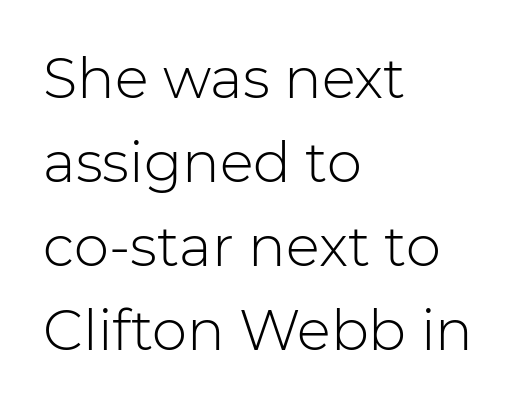
Q: Is the text bold? A: No.
Q: Is the text italic (slanted)? A: No, it is upright.
Q: Is the typeface a serif or a sans-serif typeface? A: Sans-serif.
Q: Is the text underlined? A: No.
Q: How is the paragraph aligned? A: Left-aligned.
Q: Is the spacing between letters normal or unusually wide? A: Normal.
Q: Is the spacing between lines tight, normal or loose? A: Normal.
Q: Width (condensed, normal, or wide)? A: Normal.
Q: Stroke contrast? A: Low.
Q: x-height? A: Medium.
Q: Monospaced? A: No.
